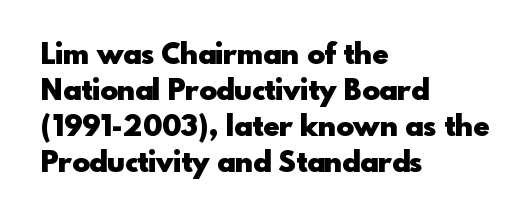
{"serif": "no", "italic": "no", "bold": "yes", "weight": "heavy", "width": "normal", "x_height": "small", "monospaced": "no", "underline": "no", "align": "left", "line_spacing_ratio": 1.24, "letter_spacing": "normal", "letter_spacing_em": 0.0, "glyph_px": 29}
